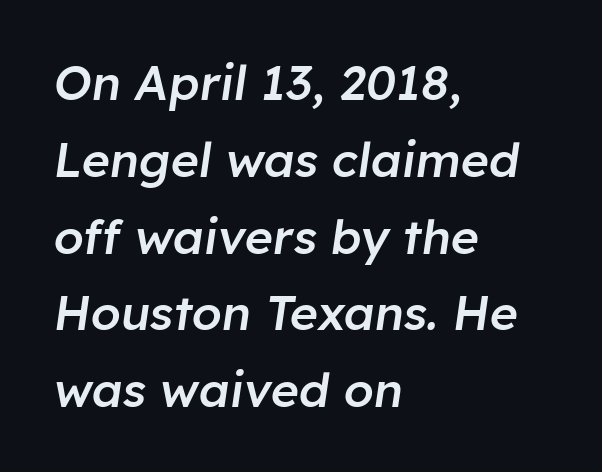
The image shows 48 px semibold type, italic (leaning right); set left-aligned, normal line spacing (1.6x), normal letter spacing, not underlined; low stroke contrast and a medium x-height.
